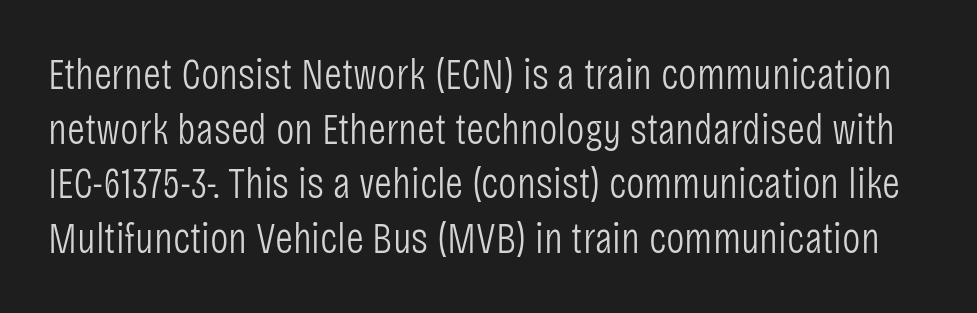
{"serif": "no", "italic": "no", "bold": "no", "weight": "light", "width": "condensed", "stroke_contrast": "low", "x_height": "large", "monospaced": "no", "underline": "no", "line_spacing_ratio": 1.24, "letter_spacing": "normal", "letter_spacing_em": 0.0, "glyph_px": 44}
